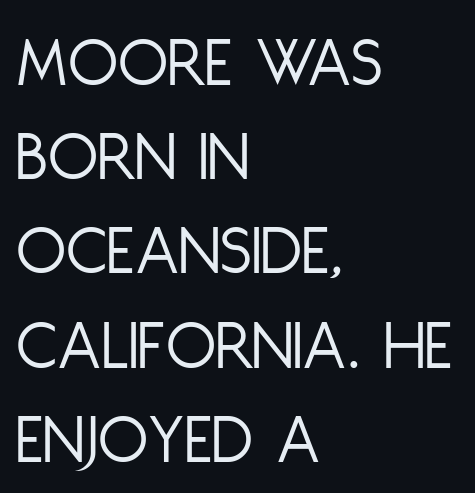
The image shows 73 px light, condensed sans-serif type, upright; set left-aligned, normal line spacing (1.29x), normal letter spacing, not underlined; low stroke contrast and a large x-height.
